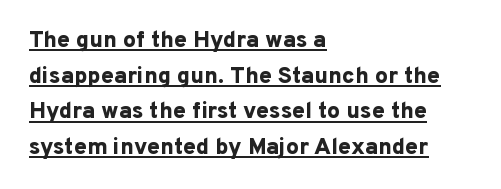
Q: Is the text bold? A: Yes.
Q: Is the text italic (slanted)? A: No, it is upright.
Q: Is the text underlined? A: Yes.
Q: How is the paragraph aligned? A: Left-aligned.
Q: Is the spacing between letters normal or unusually wide? A: Normal.
Q: Is the spacing between lines tight, normal or loose? A: Normal.
